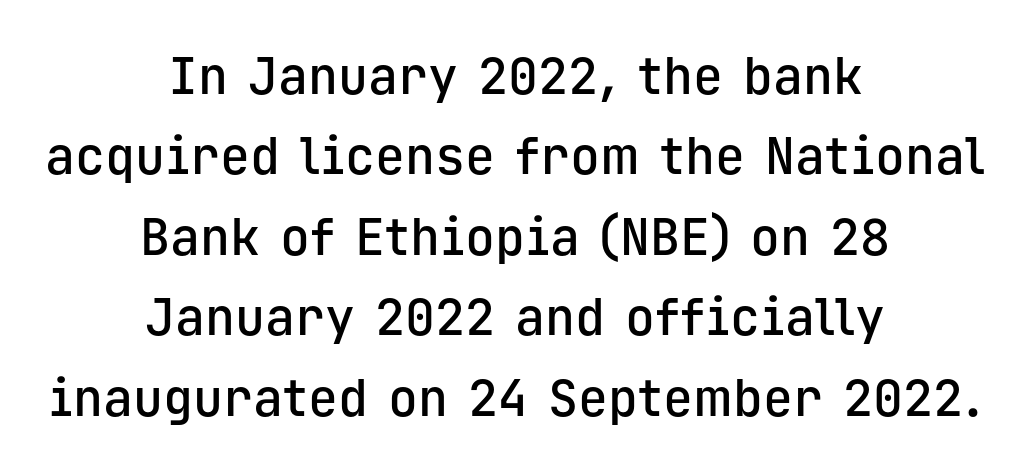
Serif or sans? Sans — the stroke terminals are bare. These lines are centered, leaving both edges ragged. Nobody drew a line under any word here. Regular leading. This sample uses an upright cut, with every glyph sitting square on the baseline. The passage shown is semibold, sitting just below true bold.
